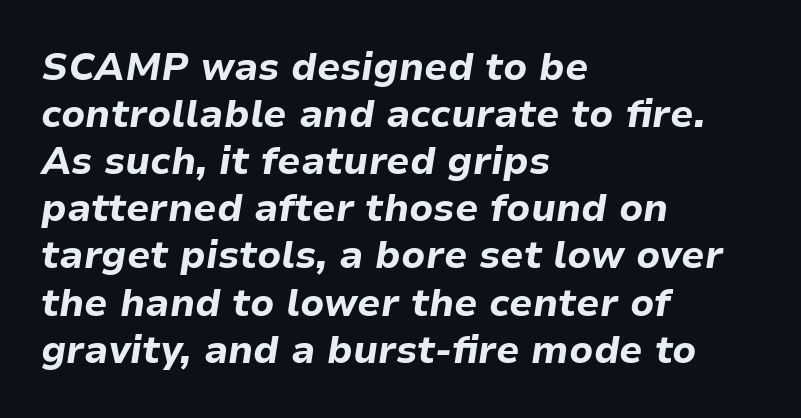
Just letters on the line, the space beneath them empty. These lines keep a tight, regular rhythm from letter to letter. Caption: bold face, heavy strokes. Rendered with sloped, italic letterforms. One-word summary of the alignment: left.
